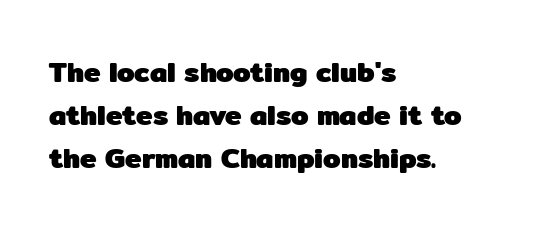
{"serif": "no", "italic": "no", "bold": "yes", "weight": "heavy", "width": "normal", "stroke_contrast": "low", "x_height": "medium", "monospaced": "no", "underline": "no", "align": "left", "line_spacing": "normal", "line_spacing_ratio": 1.53, "letter_spacing": "normal", "letter_spacing_em": 0.0, "glyph_px": 28}
